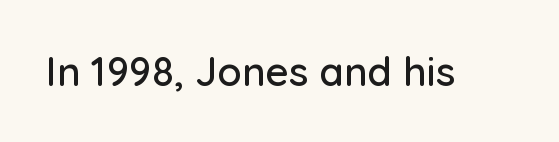
Q: Is the text italic (slanted)? A: No, it is upright.
Q: Is the typeface a serif or a sans-serif typeface? A: Sans-serif.
Q: Is the text underlined? A: No.
Q: Is the spacing between letters normal or unusually wide? A: Normal.
Q: Width (condensed, normal, or wide)? A: Normal.
Q: Stroke contrast? A: Low.
Q: x-height? A: Medium.
Q: Monospaced? A: No.
